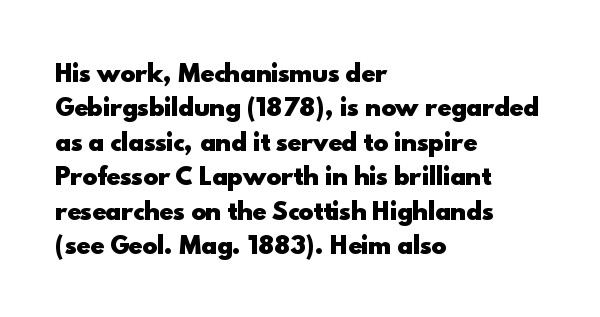
Is the letter spacing exaggerated? No — it looks like the ordinary default. Reading down the block, your eye returns to a fixed left position each line. Heavy-handed strokes throughout: this text is bold. Just letters on the line, the space beneath them empty. Baseline-to-baseline distance is the conventional proportion of letter height. A roman cut, with each character standing at attention.
